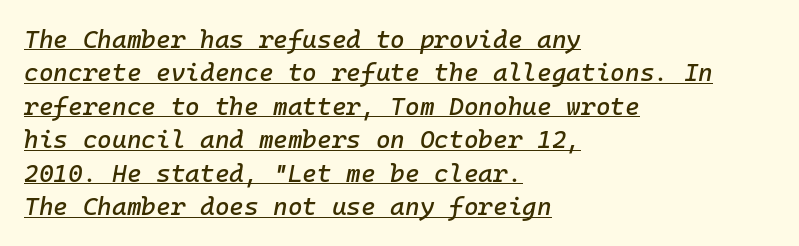
A typographer would call this underscored text. These lines keep a tight, regular rhythm from letter to letter. One-word summary of the alignment: left. The rows are spaced the way most documents space them.
